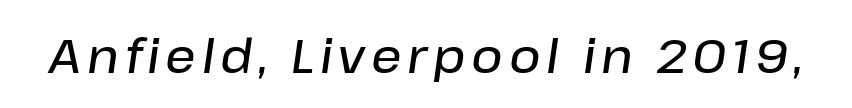
{"italic": "yes", "lean": "right", "slant_degrees": 8, "bold": "semi", "weight": "semibold", "width": "normal", "stroke_contrast": "low", "x_height": "medium", "monospaced": "no", "underline": "no", "glyph_px": 48}
